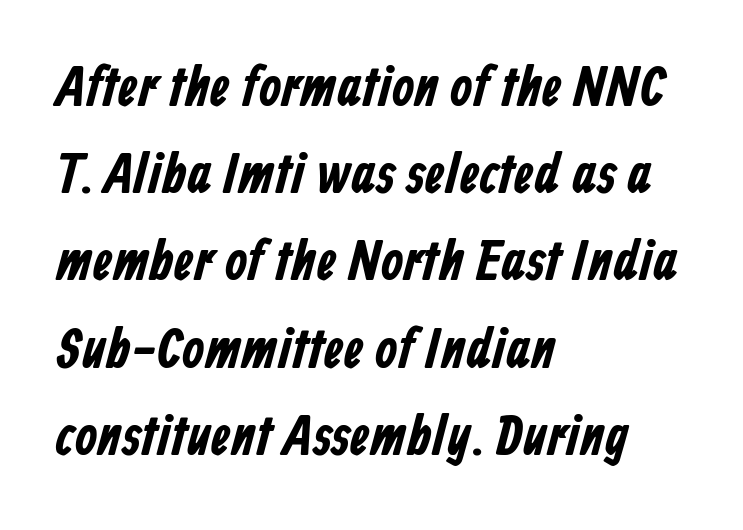
The image shows 57 px condensed sans-serif type; set left-aligned, normal line spacing (1.53x), normal letter spacing, not underlined; low stroke contrast and a medium x-height.
